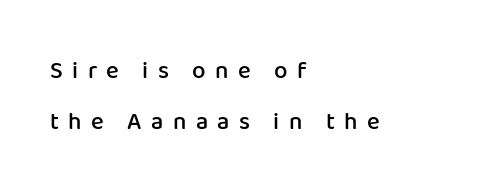
The image shows 24 px text type, upright; set left-aligned, loose line spacing (2.14x), unusually wide letter spacing (+0.39 em), not underlined.
